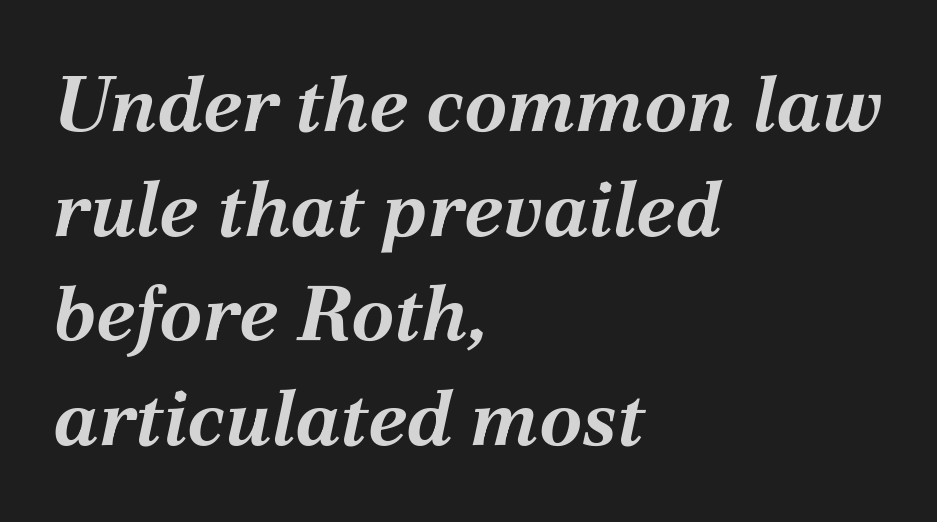
The image shows 78 px bold type, italic (leaning right); set left-aligned, normal line spacing (1.34x), normal letter spacing, not underlined; medium stroke contrast and a medium x-height.
